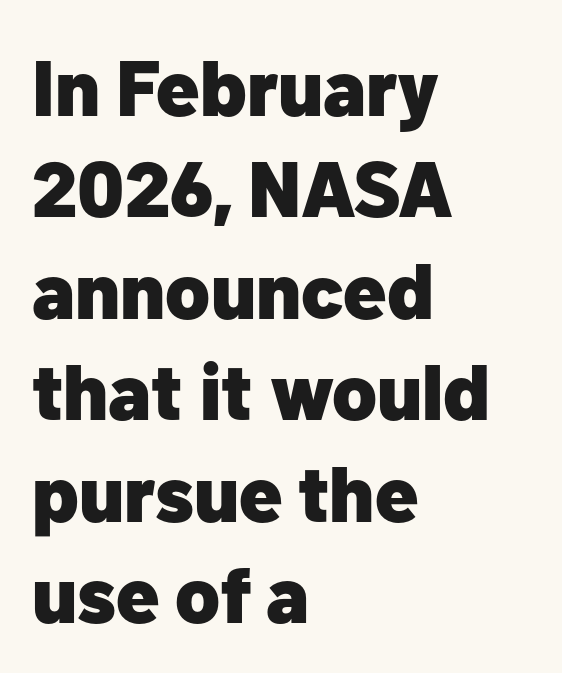
The image shows 78 px heavy sans-serif type, upright; set left-aligned, normal line spacing (1.3x), normal letter spacing, not underlined; low stroke contrast and a medium x-height.
